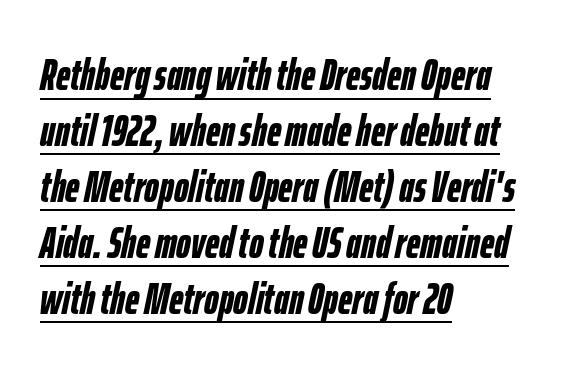
The image shows 44 px semibold, condensed type, italic (leaning right); set left-aligned, normal line spacing (1.27x), normal letter spacing, underlined; low stroke contrast and a medium x-height.
